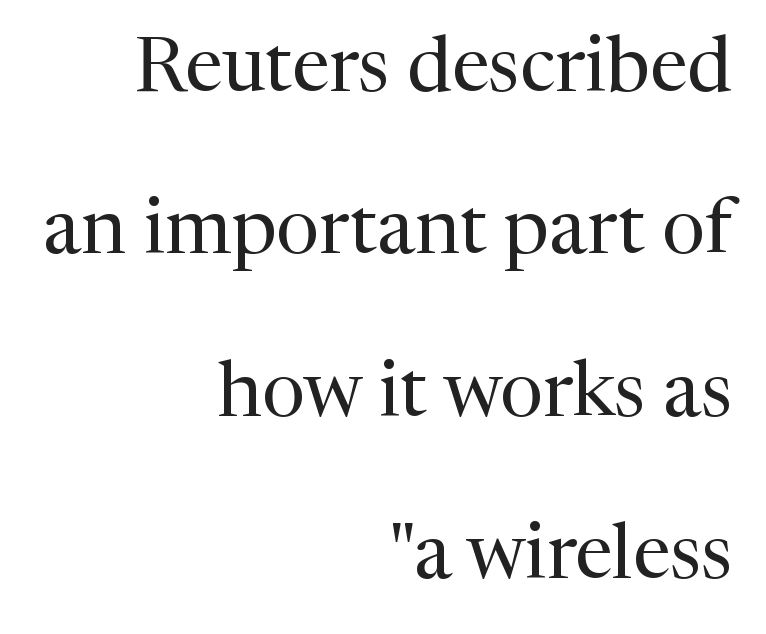
{"serif": "yes", "italic": "no", "bold": "no", "weight": "regular", "width": "normal", "stroke_contrast": "medium", "x_height": "medium", "monospaced": "no", "underline": "no", "align": "right", "line_spacing": "loose", "line_spacing_ratio": 2.11, "letter_spacing": "normal", "letter_spacing_em": 0.0, "glyph_px": 77}
